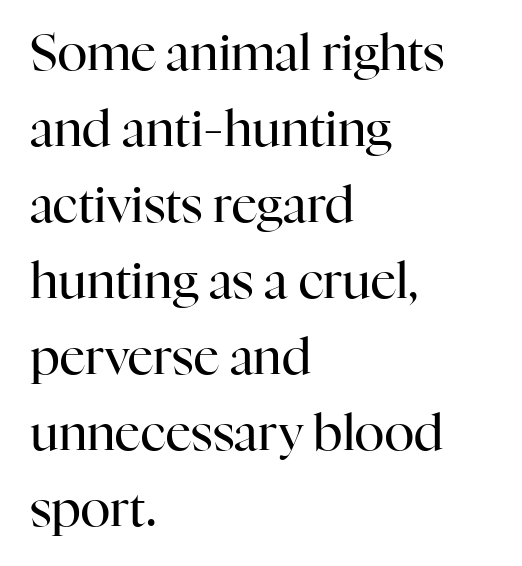
The image shows 50 px regular-weight serif type, upright; set left-aligned, normal line spacing (1.52x), normal letter spacing, not underlined; high stroke contrast and a medium x-height.
